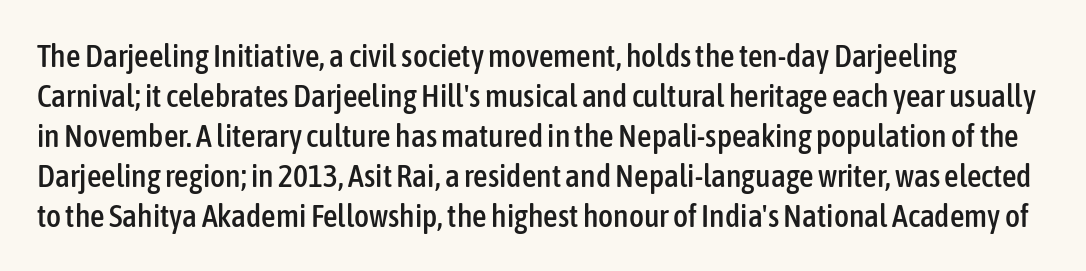
Q: Is the text italic (slanted)? A: No, it is upright.
Q: Is the typeface a serif or a sans-serif typeface? A: Sans-serif.
Q: Is the text underlined? A: No.
Q: Is the spacing between letters normal or unusually wide? A: Normal.
Q: Is the spacing between lines tight, normal or loose? A: Normal.
Q: Width (condensed, normal, or wide)? A: Condensed.
Q: Stroke contrast? A: Low.
Q: x-height? A: Medium.
Q: Monospaced? A: No.
